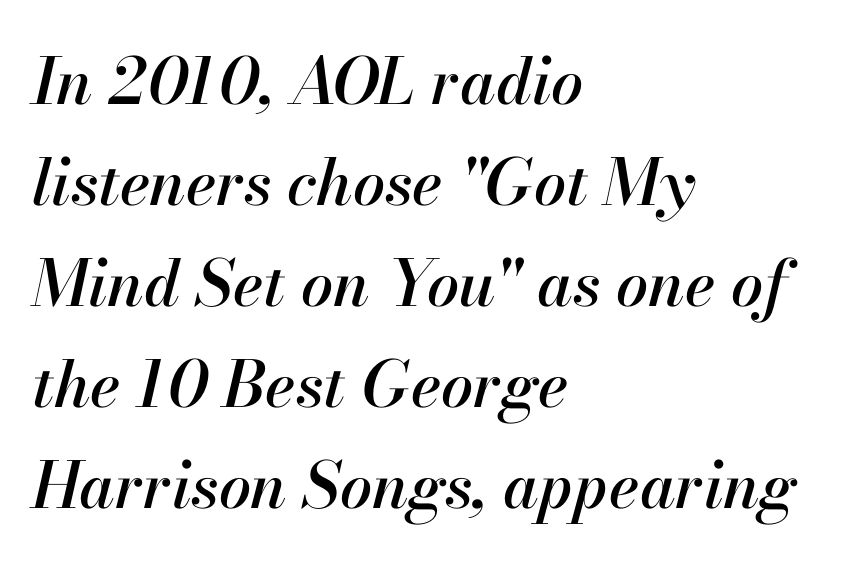
{"italic": "yes", "lean": "right", "slant_degrees": 13, "width": "normal", "stroke_contrast": "high", "x_height": "small", "monospaced": "no", "underline": "no", "align": "left", "line_spacing": "normal", "line_spacing_ratio": 1.58, "letter_spacing": "normal", "letter_spacing_em": 0.0, "glyph_px": 64}
